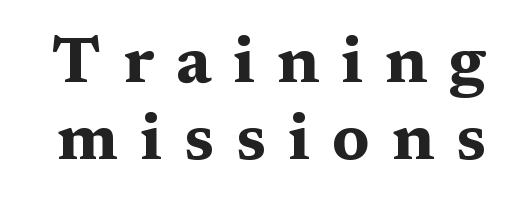
{"serif": "yes", "italic": "no", "bold": "yes", "weight": "bold", "width": "wide", "stroke_contrast": "medium", "x_height": "medium", "monospaced": "no", "underline": "no", "line_spacing_ratio": 1.16, "letter_spacing": "wide", "letter_spacing_em": 0.33, "glyph_px": 66}
